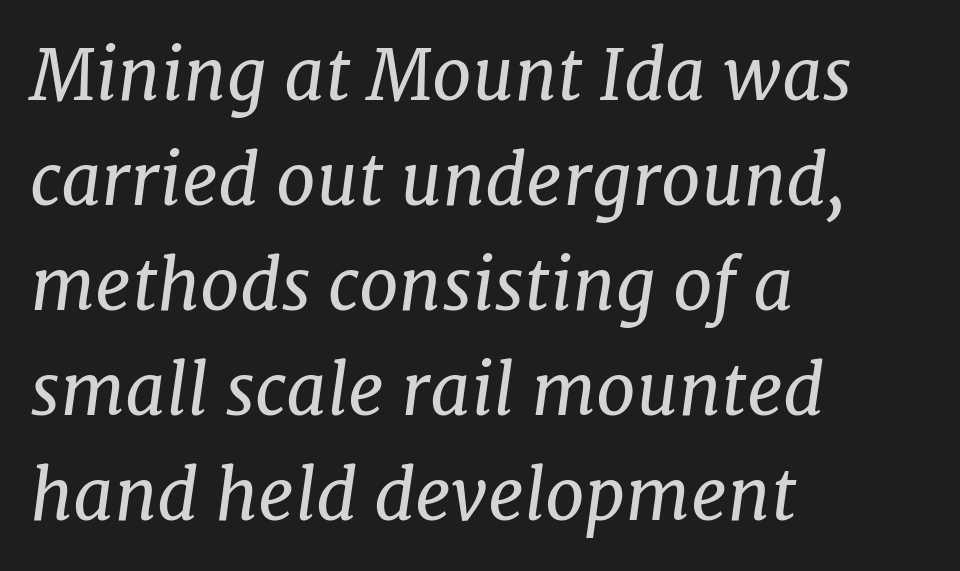
The passage shown is not bold in any degree. Summary of vertical rhythm: regular, with standard interline spacing. Note the varied advance widths — an 'i' is clearly narrower than an 'm'. Yep, that's italic — everything's leaning. The glyphs are unaccompanied by any horizontal stroke below them.
